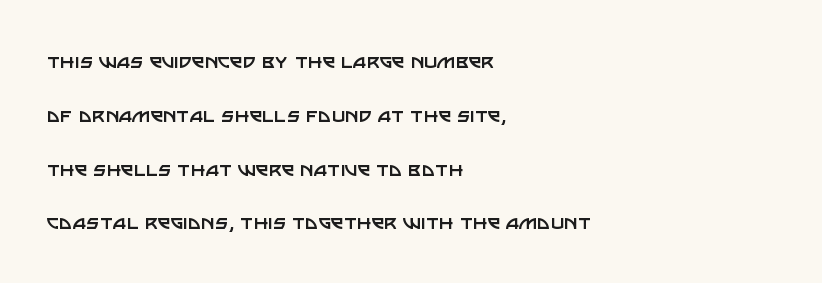
The image shows 23 px text type, upright; set left-aligned, loose line spacing (2.34x), normal letter spacing, not underlined.
